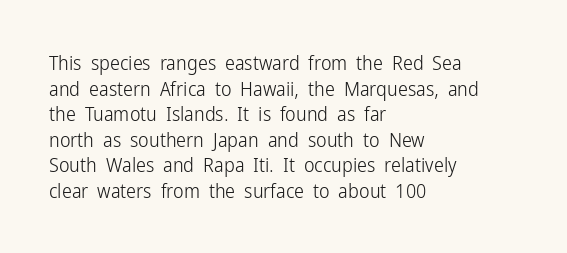
{"italic": "no", "bold": "no", "underline": "no", "align": "left", "line_spacing": "normal", "line_spacing_ratio": 1.28, "letter_spacing": "normal", "letter_spacing_em": 0.0, "glyph_px": 20}
